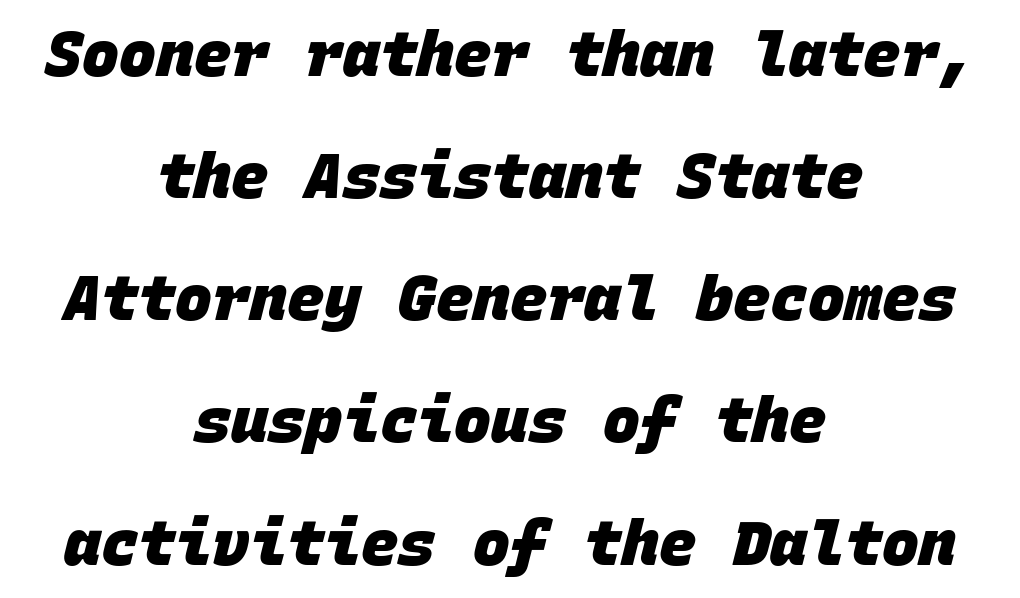
Q: Is the text bold? A: Yes.
Q: Is the typeface a serif or a sans-serif typeface? A: Sans-serif.
Q: Is the text underlined? A: No.
Q: How is the paragraph aligned? A: Centered.
Q: Is the spacing between letters normal or unusually wide? A: Normal.
Q: Is the spacing between lines tight, normal or loose? A: Loose.
Q: Width (condensed, normal, or wide)? A: Normal.
Q: Stroke contrast? A: Low.
Q: x-height? A: Large.
Q: Monospaced? A: Yes.
